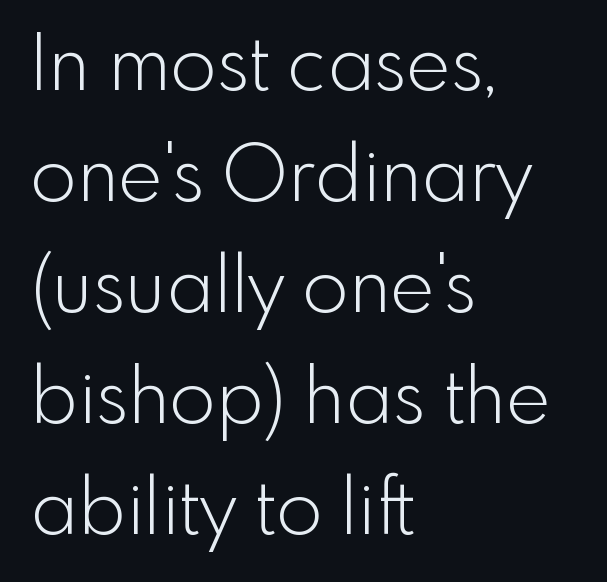
Type style note: lacks serifs. Nope, not italic — everything's standing straight. The font sits on the lighter half of the weight spectrum, regular included. Looks like regular typesetting: each glyph gets only the width it needs.
